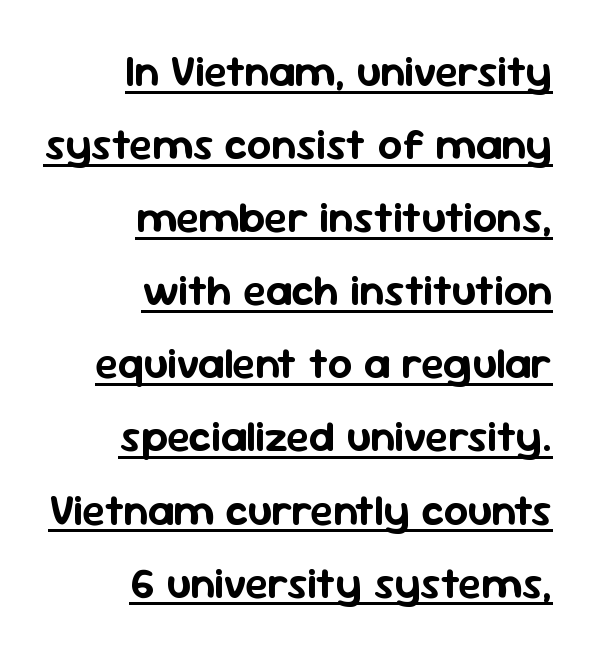
The image shows 43 px sans-serif type, upright; set right-aligned, normal line spacing (1.7x), normal letter spacing, underlined; low stroke contrast and a medium x-height.
